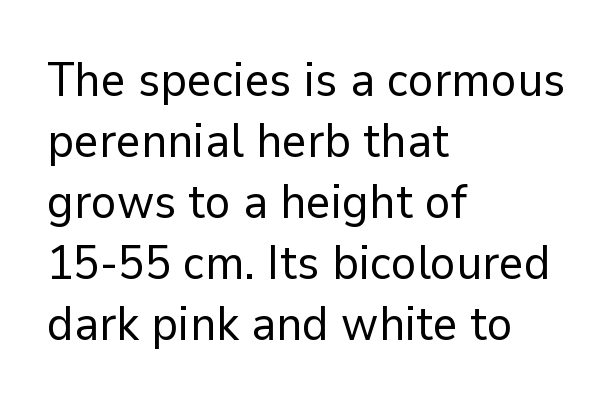
{"serif": "no", "italic": "no", "bold": "no", "weight": "regular", "width": "normal", "stroke_contrast": "low", "x_height": "medium", "monospaced": "no", "underline": "no", "align": "left", "line_spacing": "normal", "line_spacing_ratio": 1.27, "letter_spacing": "normal", "letter_spacing_em": 0.0, "glyph_px": 48}
